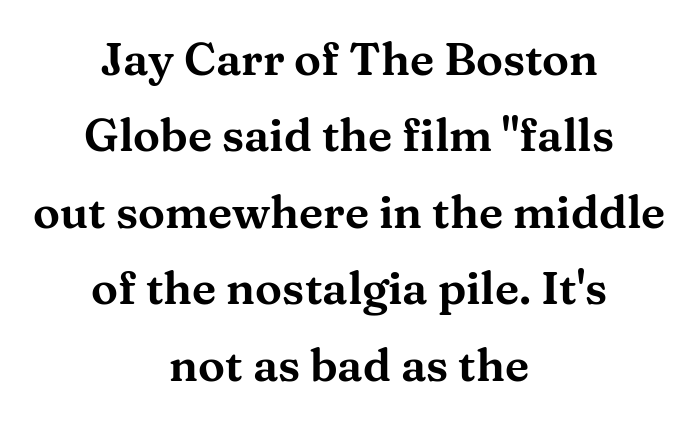
Q: Is the text italic (slanted)? A: No, it is upright.
Q: Is the typeface a serif or a sans-serif typeface? A: Serif.
Q: Is the text underlined? A: No.
Q: How is the paragraph aligned? A: Centered.
Q: Is the spacing between letters normal or unusually wide? A: Normal.
Q: Is the spacing between lines tight, normal or loose? A: Normal.
Q: Width (condensed, normal, or wide)? A: Wide.
Q: Stroke contrast? A: Medium.
Q: x-height? A: Medium.
Q: Monospaced? A: No.
